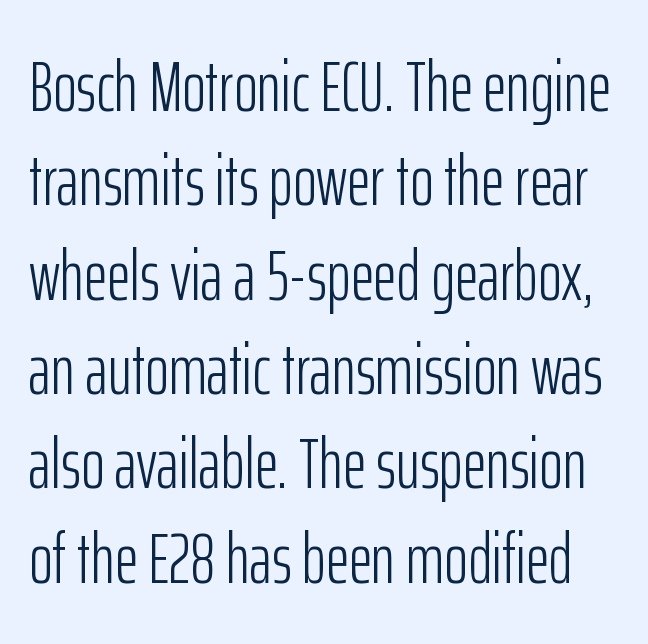
{"serif": "no", "italic": "no", "bold": "no", "weight": "light", "width": "condensed", "stroke_contrast": "low", "x_height": "medium", "monospaced": "no", "underline": "no", "line_spacing": "normal", "line_spacing_ratio": 1.31, "letter_spacing": "normal", "letter_spacing_em": 0.0, "glyph_px": 72}
